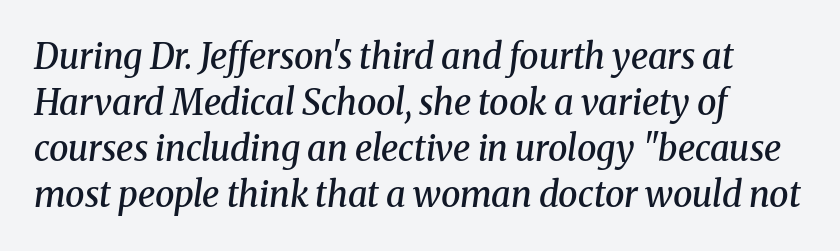
Q: Is the text bold? A: Semi-bold.
Q: Is the text italic (slanted)? A: Yes, it leans right by about 8 degrees.
Q: Is the typeface a serif or a sans-serif typeface? A: Serif.
Q: Is the text underlined? A: No.
Q: How is the paragraph aligned? A: Left-aligned.
Q: Is the spacing between letters normal or unusually wide? A: Normal.
Q: Is the spacing between lines tight, normal or loose? A: Normal.
Q: Width (condensed, normal, or wide)? A: Normal.
Q: Stroke contrast? A: Medium.
Q: x-height? A: Medium.
Q: Monospaced? A: No.
